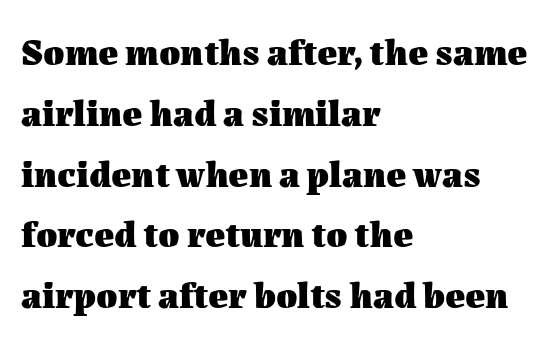
Q: Is the text bold? A: Yes.
Q: Is the text italic (slanted)? A: No, it is upright.
Q: Is the text underlined? A: No.
Q: How is the paragraph aligned? A: Left-aligned.
Q: Is the spacing between letters normal or unusually wide? A: Normal.
Q: Is the spacing between lines tight, normal or loose? A: Normal.
Q: Width (condensed, normal, or wide)? A: Normal.
Q: Stroke contrast? A: Medium.
Q: x-height? A: Medium.
Q: Monospaced? A: No.
